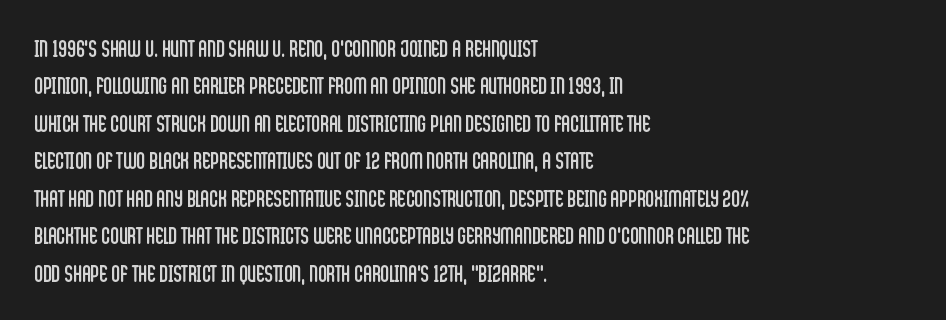
The image shows 24 px text type, upright; set left-aligned, normal line spacing (1.56x), normal letter spacing, not underlined.
